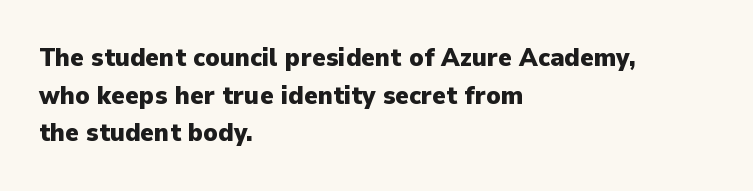
The image shows 26 px bold type, upright; set left-aligned, normal line spacing (1.45x), normal letter spacing, not underlined.
